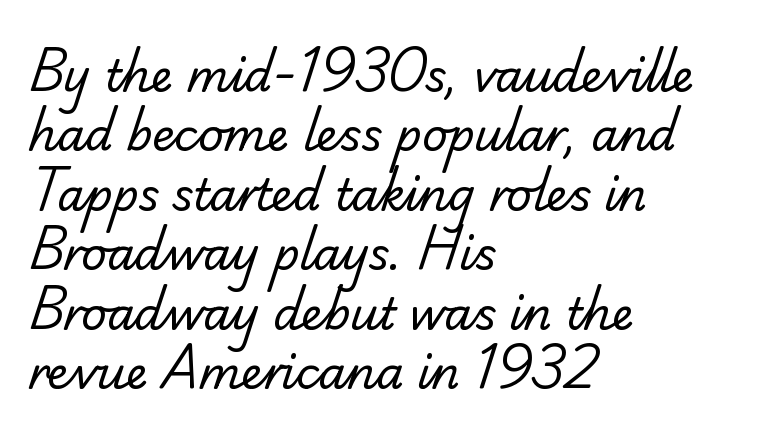
The image shows 44 px regular-weight serif type; set left-aligned, normal line spacing (1.35x), normal letter spacing, not underlined; low stroke contrast and a small x-height.
